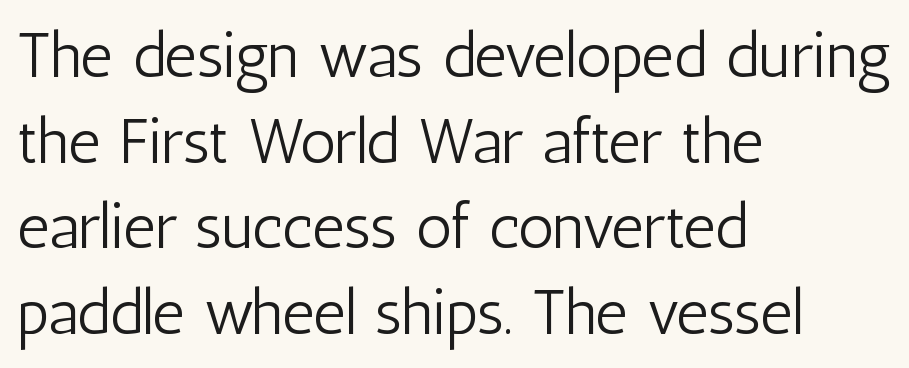
The image shows 63 px light, condensed sans-serif type, upright; set left-aligned, normal line spacing (1.36x), normal letter spacing, not underlined; low stroke contrast and a medium x-height.
